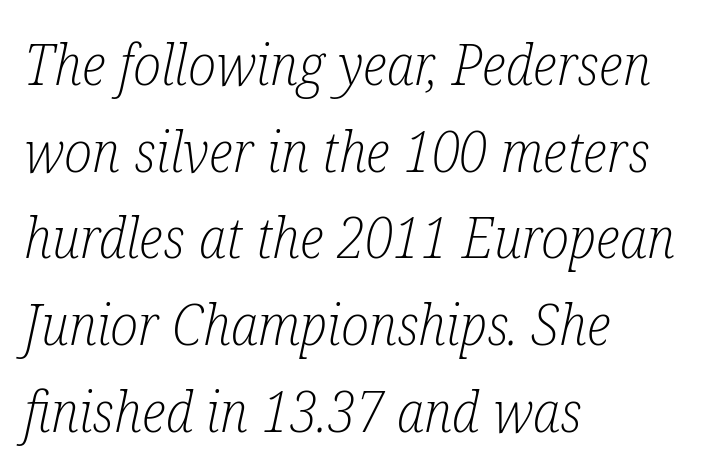
Q: Is the text bold? A: No.
Q: Is the text italic (slanted)? A: Yes, it leans right by about 12 degrees.
Q: Is the typeface a serif or a sans-serif typeface? A: Serif.
Q: Is the text underlined? A: No.
Q: How is the paragraph aligned? A: Left-aligned.
Q: Is the spacing between letters normal or unusually wide? A: Normal.
Q: Is the spacing between lines tight, normal or loose? A: Normal.
Q: Width (condensed, normal, or wide)? A: Condensed.
Q: Stroke contrast? A: Low.
Q: x-height? A: Medium.
Q: Monospaced? A: No.
